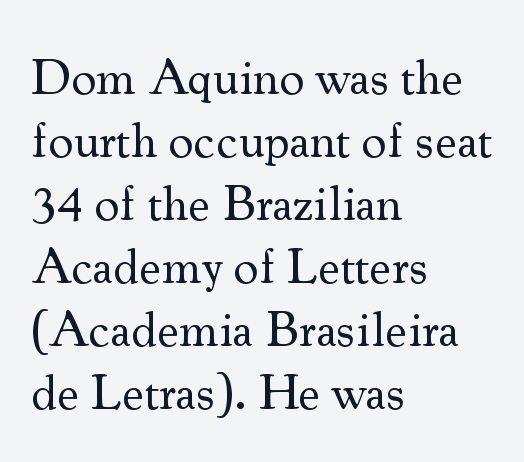
{"serif": "yes", "italic": "no", "bold": "no", "weight": "regular", "width": "normal", "stroke_contrast": "medium", "x_height": "small", "monospaced": "no", "underline": "no", "align": "left", "line_spacing": "normal", "line_spacing_ratio": 1.26, "letter_spacing": "normal", "letter_spacing_em": 0.0, "glyph_px": 50}
